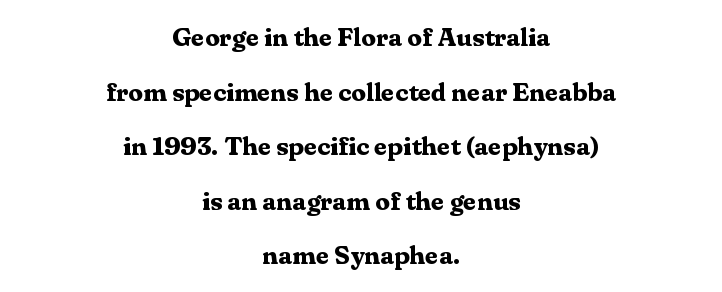
Q: Is the text bold? A: Yes.
Q: Is the text italic (slanted)? A: No, it is upright.
Q: Is the text underlined? A: No.
Q: How is the paragraph aligned? A: Centered.
Q: Is the spacing between letters normal or unusually wide? A: Normal.
Q: Is the spacing between lines tight, normal or loose? A: Loose.
